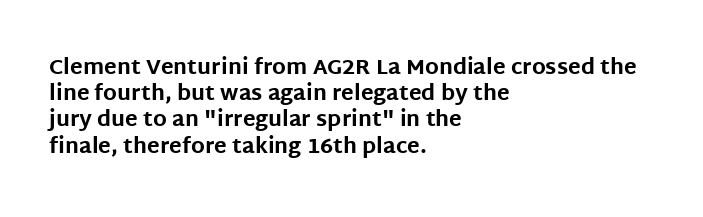
The image shows 21 px bold type, upright; set left-aligned, normal line spacing (1.25x), normal letter spacing, not underlined.
